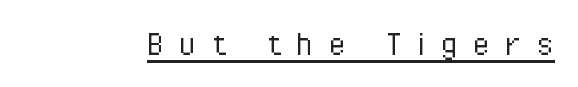
The image shows 38 px light, condensed sans-serif type, upright; set unusually wide letter spacing (+0.41 em), underlined; low stroke contrast and a medium x-height.
